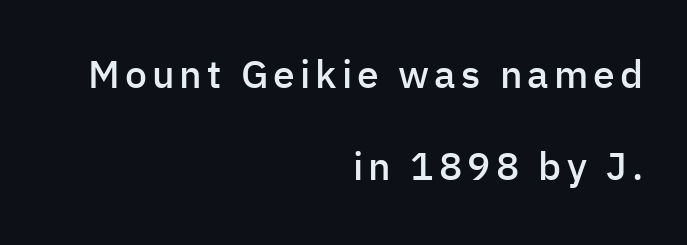
The image shows 39 px semibold sans-serif type, upright; set right-aligned, loose line spacing (2.35x), not underlined; low stroke contrast and a medium x-height.
